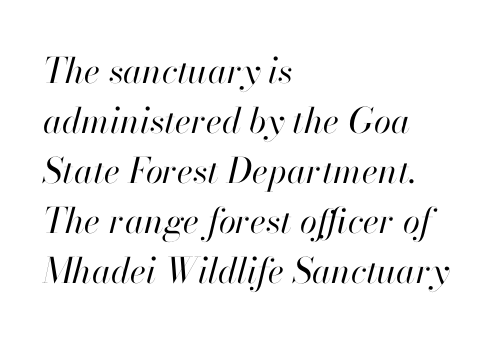
Q: Is the text bold? A: No.
Q: Is the text italic (slanted)? A: Yes, it leans right by about 13 degrees.
Q: Is the text underlined? A: No.
Q: How is the paragraph aligned? A: Left-aligned.
Q: Is the spacing between letters normal or unusually wide? A: Normal.
Q: Is the spacing between lines tight, normal or loose? A: Normal.
Q: Width (condensed, normal, or wide)? A: Normal.
Q: Stroke contrast? A: High.
Q: x-height? A: Small.
Q: Monospaced? A: No.
